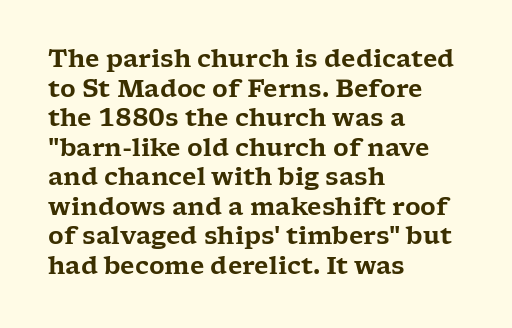
The image shows 24 px text type, upright; set left-aligned, line spacing 1.23x, normal letter spacing, not underlined.
